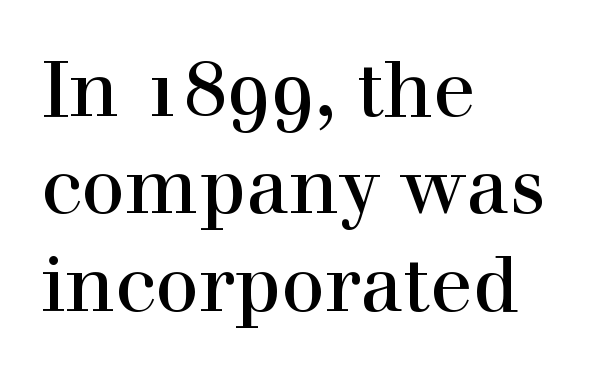
{"serif": "yes", "italic": "no", "width": "normal", "x_height": "medium", "monospaced": "no", "underline": "no", "align": "left", "line_spacing": "normal", "line_spacing_ratio": 1.25, "letter_spacing": "normal", "letter_spacing_em": 0.0, "glyph_px": 78}
